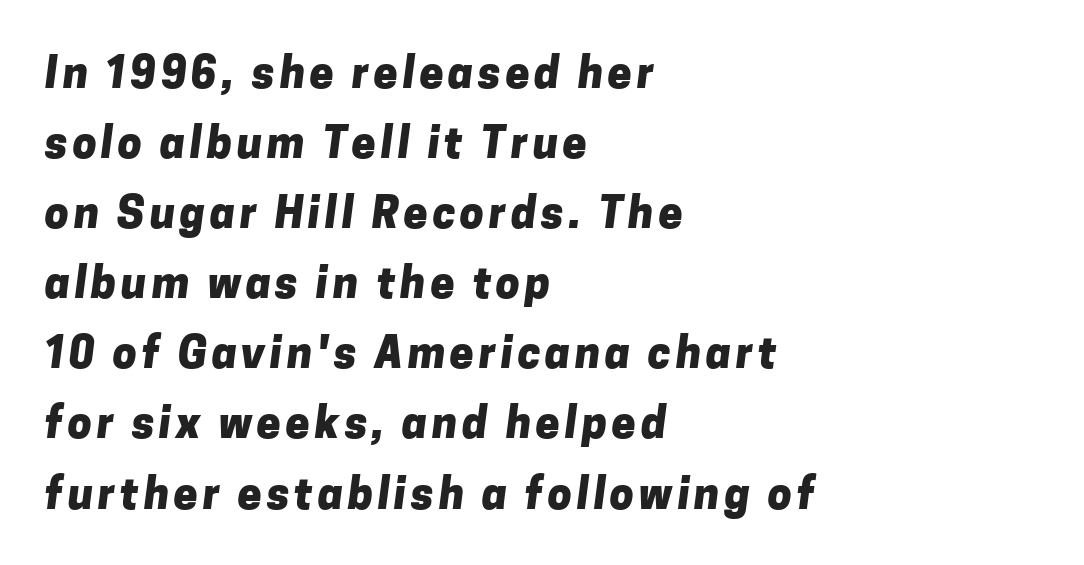
I'd call this a sans setting — the letters go barefoot. Letters rest on an invisible, unmarked baseline. Looks like regular typesetting: each glyph gets only the width it needs. Summary of weight: heavy, a full bold. The leading is moderate, giving the passage an even texture. Every row of glyphs begins at an identical x-position on the left.
